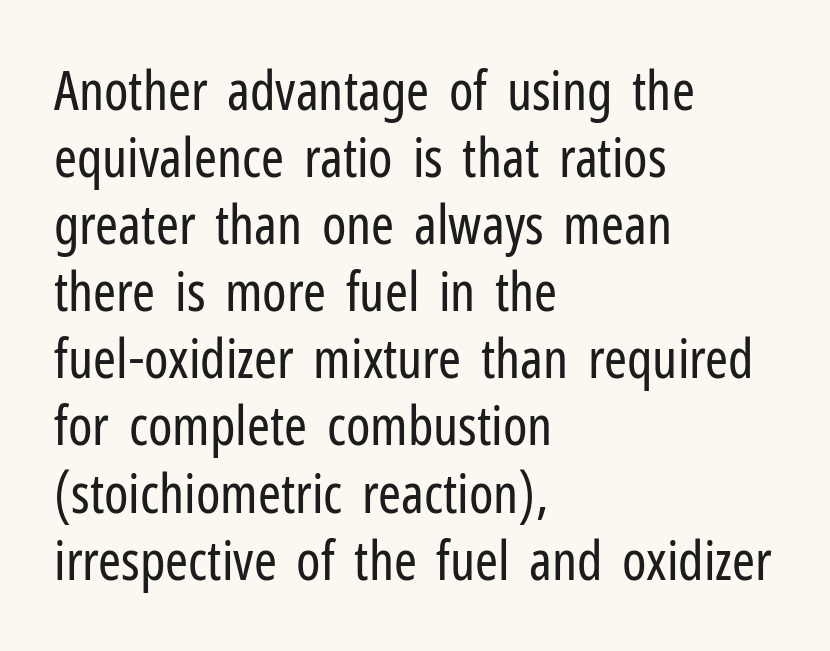
Q: Is the text bold? A: No.
Q: Is the text italic (slanted)? A: No, it is upright.
Q: Is the typeface a serif or a sans-serif typeface? A: Sans-serif.
Q: Is the text underlined? A: No.
Q: How is the paragraph aligned? A: Left-aligned.
Q: Is the spacing between letters normal or unusually wide? A: Normal.
Q: Width (condensed, normal, or wide)? A: Condensed.
Q: Stroke contrast? A: Low.
Q: x-height? A: Medium.
Q: Monospaced? A: No.
